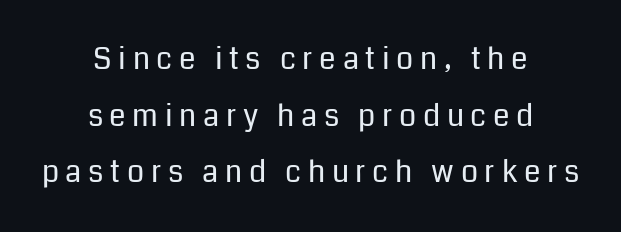
Q: Is the text bold? A: No.
Q: Is the text italic (slanted)? A: No, it is upright.
Q: Is the typeface a serif or a sans-serif typeface? A: Sans-serif.
Q: Is the text underlined? A: No.
Q: How is the paragraph aligned? A: Centered.
Q: Is the spacing between letters normal or unusually wide? A: Unusually wide.
Q: Width (condensed, normal, or wide)? A: Normal.
Q: Stroke contrast? A: Low.
Q: x-height? A: Medium.
Q: Monospaced? A: No.
